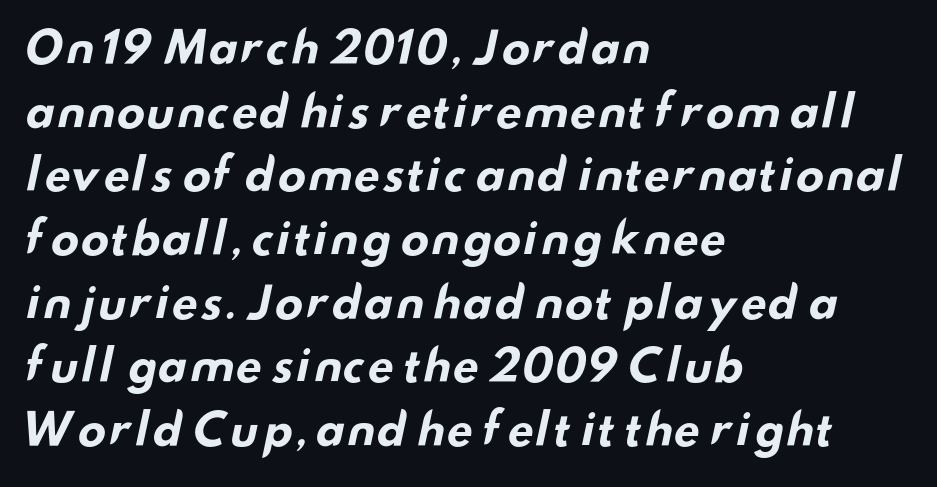
The image shows 43 px bold, wide sans-serif type; set left-aligned, normal line spacing (1.48x), normal letter spacing, not underlined; low stroke contrast and a small x-height.
